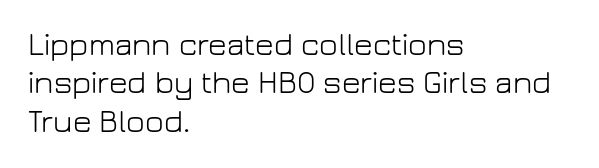
The image shows 32 px light sans-serif type, upright; set left-aligned, line spacing 1.2x, normal letter spacing, not underlined; low stroke contrast and a medium x-height.
